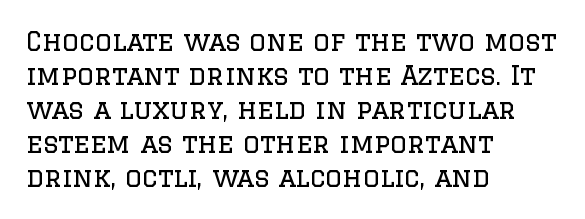
The image shows 26 px text type, upright; set left-aligned, normal line spacing (1.31x), normal letter spacing, not underlined.
